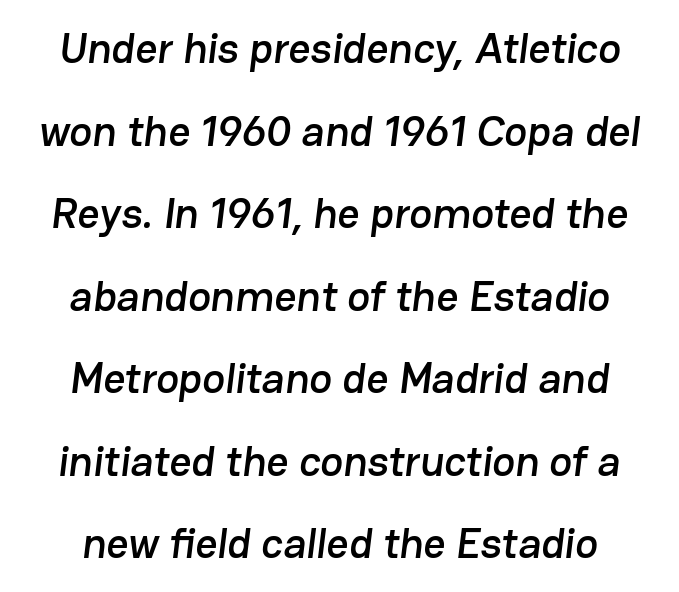
Regarding serifs, this sample does without them. Neither beginnings nor endings align; midpoints do. Caption: standard tracking, unaltered. No word sits above an underline. This sample has the flowing, uneven cadence of proportional lettering. Loosely led — the rows are spread out.
